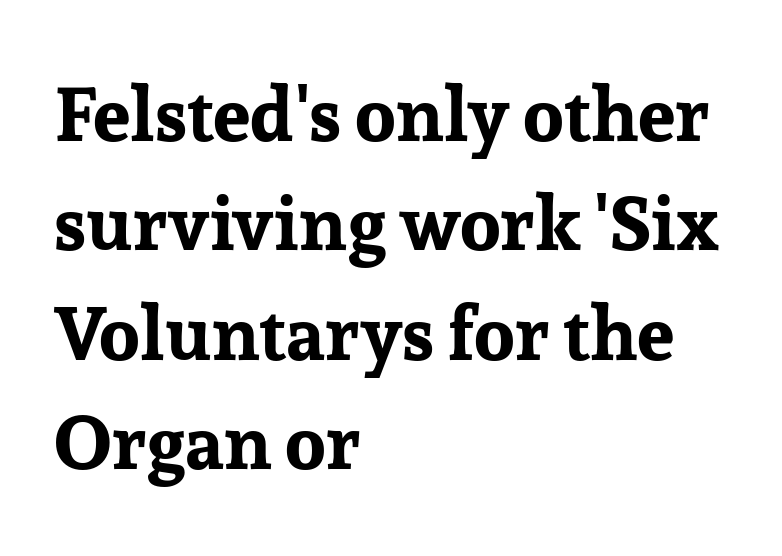
Q: Is the text bold? A: Yes.
Q: Is the text italic (slanted)? A: No, it is upright.
Q: Is the typeface a serif or a sans-serif typeface? A: Serif.
Q: Is the text underlined? A: No.
Q: How is the paragraph aligned? A: Left-aligned.
Q: Is the spacing between letters normal or unusually wide? A: Normal.
Q: Is the spacing between lines tight, normal or loose? A: Normal.
Q: Width (condensed, normal, or wide)? A: Normal.
Q: Stroke contrast? A: Low.
Q: x-height? A: Medium.
Q: Monospaced? A: No.
